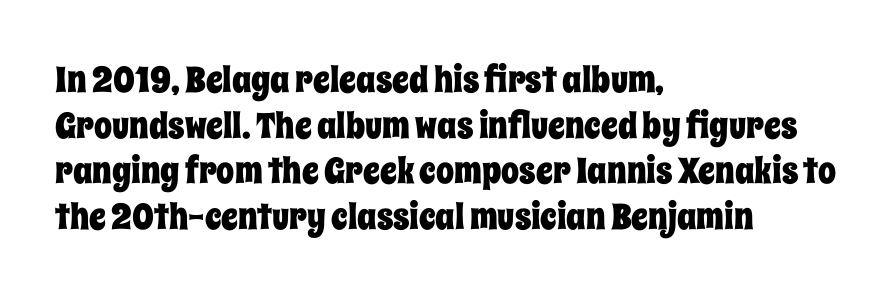
If you drew a line through each stem, it would be perfectly vertical. The face used here is proportionally spaced, like ordinary book or web type. Each line starts at the same left margin while the right side varies. A clean baseline with only descenders dipping below it. There is no visible air inserted between adjacent glyphs.
